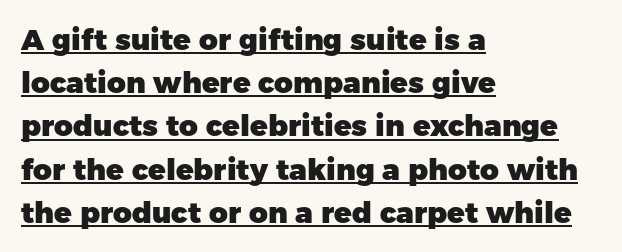
The typesetting leans heavy: a genuine bold. The face used here appears with an underline applied. Nothing sits at the stroke ends, so this counts as sans-serif. The passage shown is typed in a proportional face where columns would drift. The passage is arranged the way most books set body copy — flush left.
